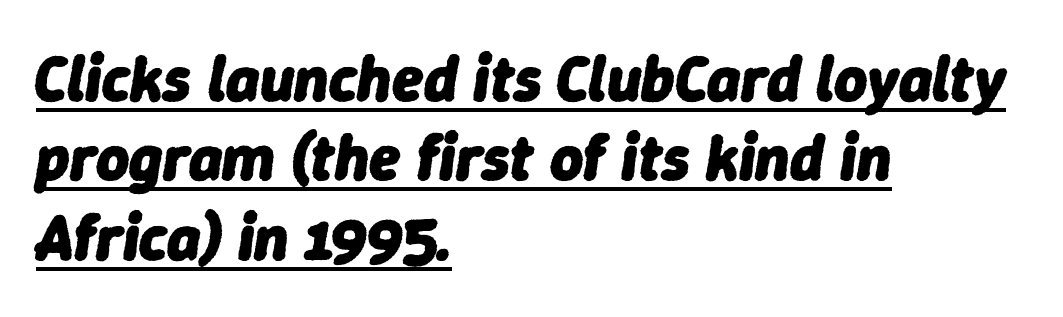
The image shows 64 px heavy type, italic (leaning right); set left-aligned, line spacing 1.24x, normal letter spacing, underlined; low stroke contrast and a medium x-height.
